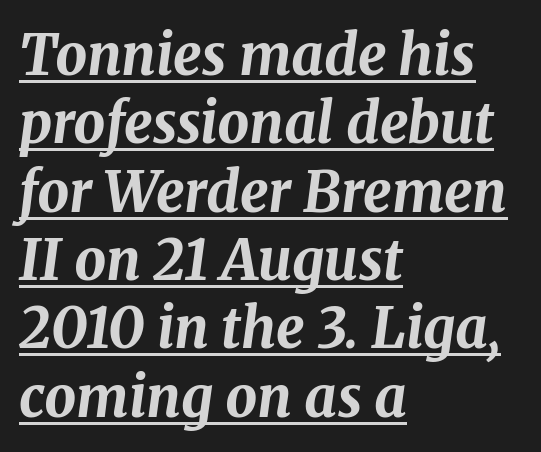
Think of a printed novel: that variable character pitch is what you see here. Caption: bold face, heavy strokes. One-word summary of the alignment: left. Underlined type.
